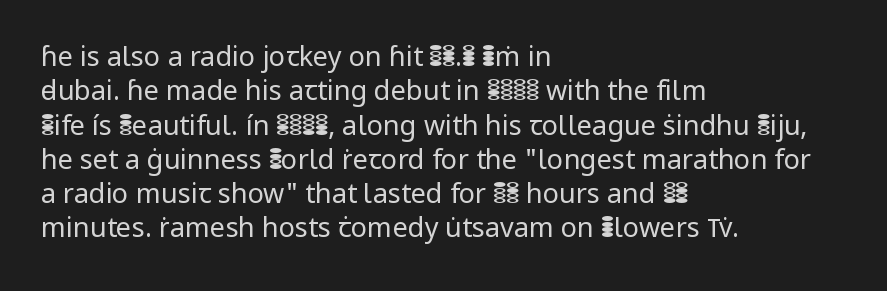
The image shows 27 px text type, upright; set left-aligned, normal line spacing (1.27x), normal letter spacing, not underlined.
